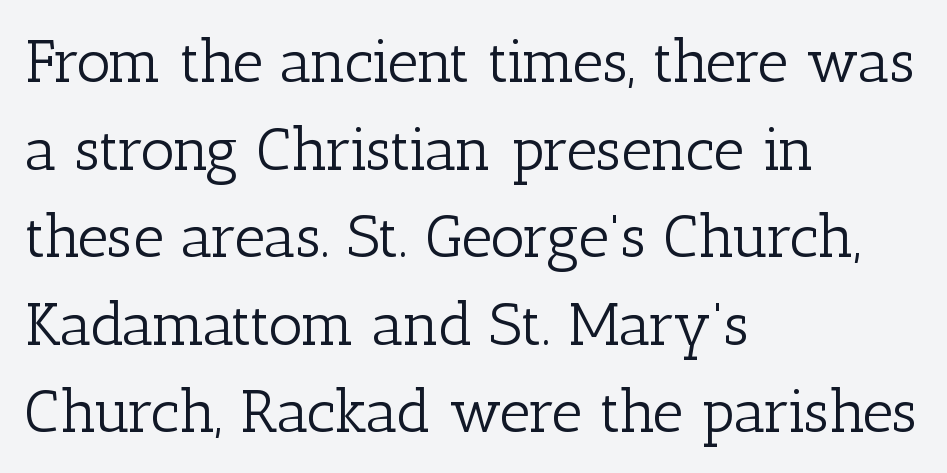
Q: Is the text bold? A: No.
Q: Is the text italic (slanted)? A: No, it is upright.
Q: Is the typeface a serif or a sans-serif typeface? A: Serif.
Q: Is the text underlined? A: No.
Q: How is the paragraph aligned? A: Left-aligned.
Q: Is the spacing between letters normal or unusually wide? A: Normal.
Q: Is the spacing between lines tight, normal or loose? A: Normal.
Q: Width (condensed, normal, or wide)? A: Normal.
Q: Stroke contrast? A: Low.
Q: x-height? A: Medium.
Q: Monospaced? A: No.
